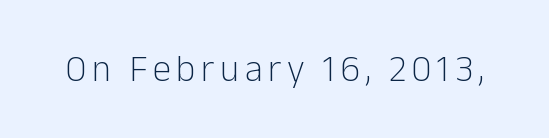
The image shows 37 px light sans-serif type, upright; set not underlined; low stroke contrast and a medium x-height.
